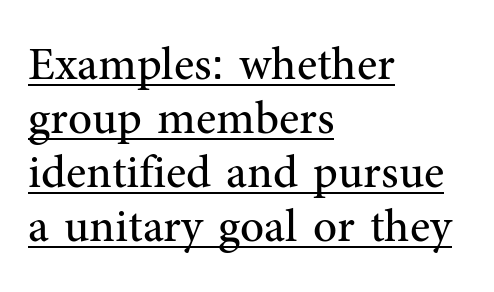
{"serif": "yes", "italic": "no", "bold": "no", "weight": "regular", "width": "normal", "stroke_contrast": "medium", "x_height": "medium", "monospaced": "no", "underline": "yes", "align": "left", "line_spacing": "tight", "line_spacing_ratio": 1.15, "letter_spacing": "normal", "letter_spacing_em": 0.0, "glyph_px": 47}
